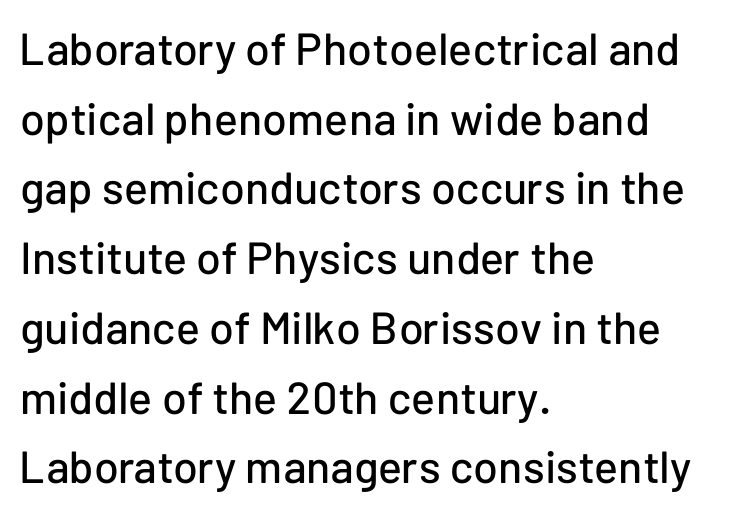
This sample has the flowing, uneven cadence of proportional lettering. Typographically, this falls in the sans-serif category. Regular leading. The axis of the letterforms is exactly vertical. The text block is weighted toward the left margin, trailing off unevenly rightward. A typesetter would call this zero additional tracking.
